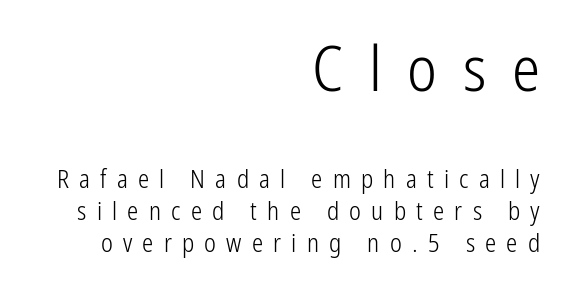
{"serif": "no", "italic": "no", "bold": "no", "weight": "light", "width": "condensed", "stroke_contrast": "low", "x_height": "medium", "monospaced": "no", "underline": "no", "align": "right", "line_spacing": "normal", "line_spacing_ratio": 1.27, "letter_spacing": "wide", "letter_spacing_em": 0.41, "larger_block": "first", "size_ratio": 2.52, "glyph_px": 63}
